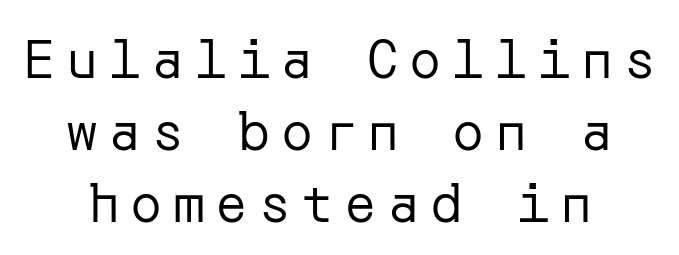
The image shows 53 px regular-weight sans-serif type, upright; set centered, normal line spacing (1.36x), unusually wide letter spacing (+0.21 em), not underlined; low stroke contrast and a medium x-height.
